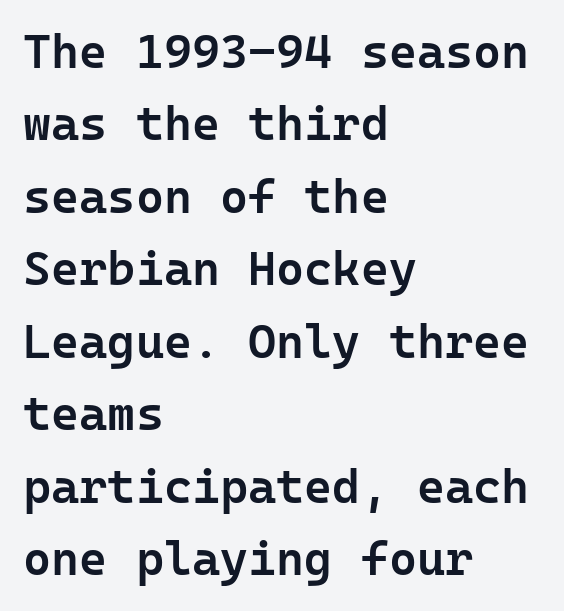
The image shows 48 px semibold sans-serif type, upright; set left-aligned, normal line spacing (1.51x), normal letter spacing, not underlined; low stroke contrast and a medium x-height.
